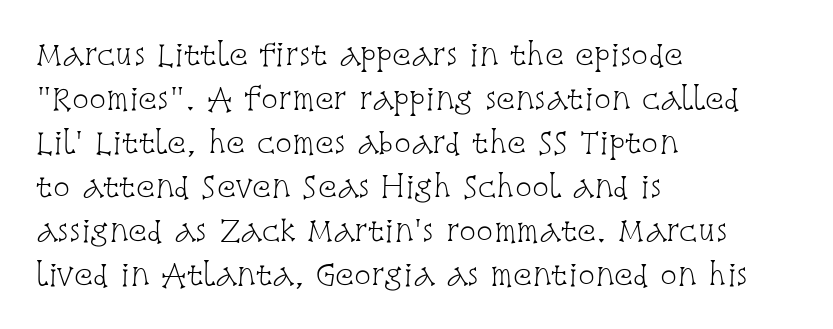
Q: Is the text bold? A: No.
Q: Is the text italic (slanted)? A: No, it is upright.
Q: Is the typeface a serif or a sans-serif typeface? A: Serif.
Q: Is the text underlined? A: No.
Q: How is the paragraph aligned? A: Left-aligned.
Q: Is the spacing between letters normal or unusually wide? A: Normal.
Q: Is the spacing between lines tight, normal or loose? A: Normal.
Q: Width (condensed, normal, or wide)? A: Condensed.
Q: Stroke contrast? A: Low.
Q: x-height? A: Large.
Q: Monospaced? A: No.
